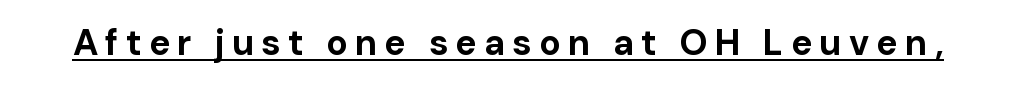
Q: Is the text bold? A: Yes.
Q: Is the text italic (slanted)? A: No, it is upright.
Q: Is the typeface a serif or a sans-serif typeface? A: Sans-serif.
Q: Is the text underlined? A: Yes.
Q: Is the spacing between letters normal or unusually wide? A: Unusually wide.
Q: Width (condensed, normal, or wide)? A: Normal.
Q: Stroke contrast? A: Low.
Q: x-height? A: Medium.
Q: Monospaced? A: No.
